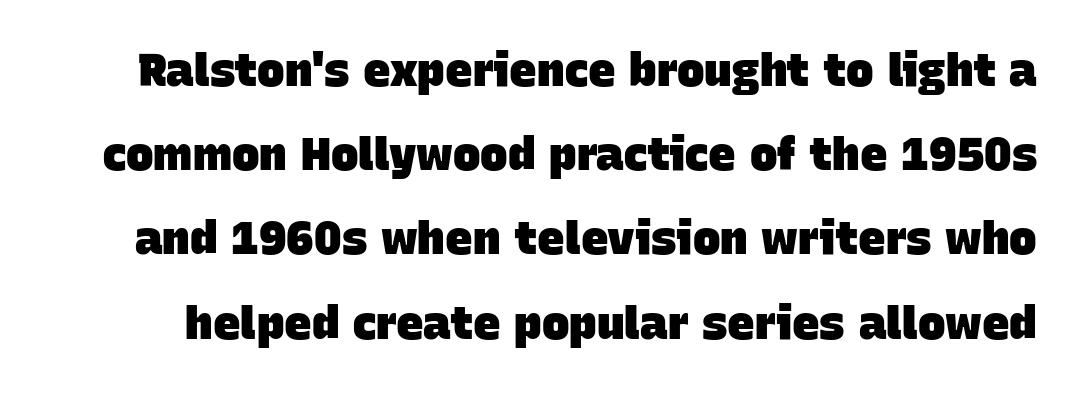
The image shows 46 px heavy sans-serif type; set line spacing 1.83x, normal letter spacing, not underlined; low stroke contrast and a large x-height.
